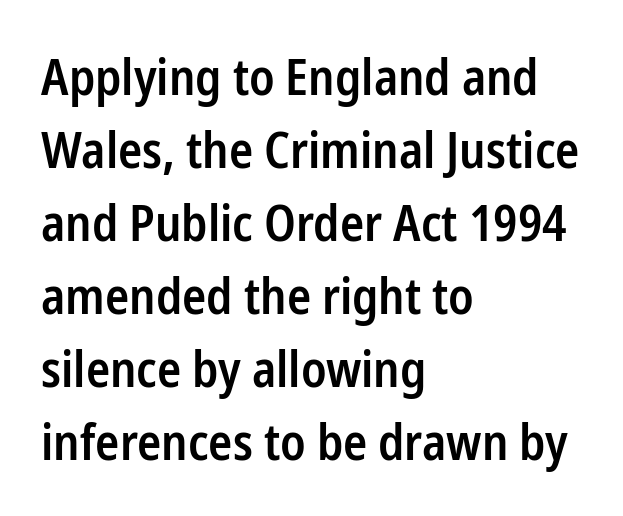
Q: Is the text bold? A: Semi-bold.
Q: Is the text italic (slanted)? A: No, it is upright.
Q: Is the typeface a serif or a sans-serif typeface? A: Sans-serif.
Q: Is the text underlined? A: No.
Q: How is the paragraph aligned? A: Left-aligned.
Q: Is the spacing between letters normal or unusually wide? A: Normal.
Q: Is the spacing between lines tight, normal or loose? A: Normal.
Q: Width (condensed, normal, or wide)? A: Condensed.
Q: Stroke contrast? A: Low.
Q: x-height? A: Medium.
Q: Monospaced? A: No.
